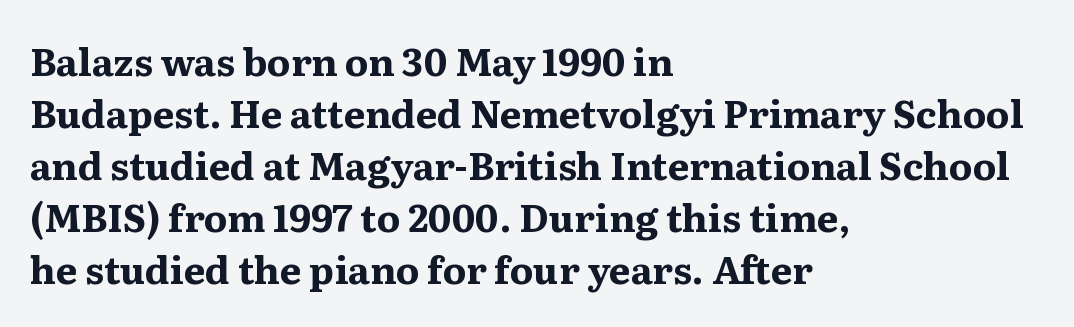
Reading down the column, the eye jumps a familiar distance to each next line. Each letter's strokes conclude with small projecting serifs. This sample uses plain, unmodified letter spacing. Quick note: not italic, upright. The face used here has the dense, thick strokes of a bold. The passage shown is typed in a proportional face where columns would drift.
